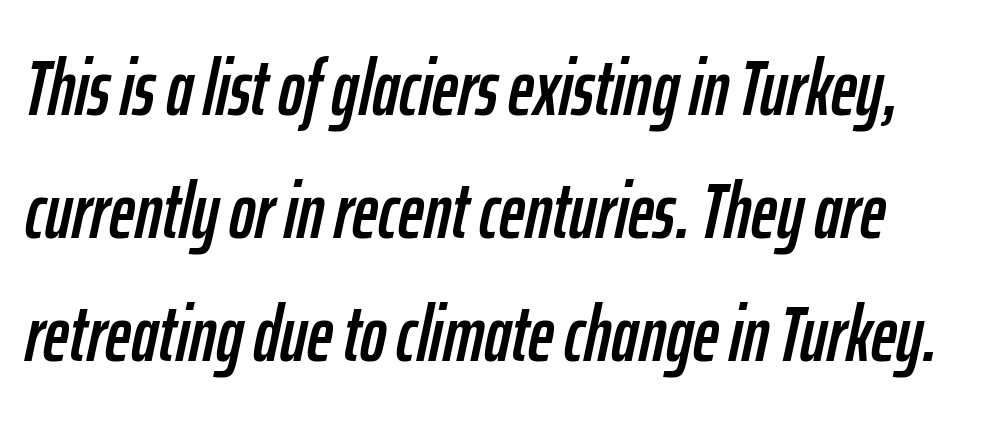
The image shows 79 px condensed type, italic (leaning right); set normal line spacing (1.56x), normal letter spacing, not underlined; low stroke contrast and a medium x-height.
